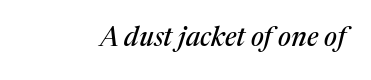
Q: Is the text italic (slanted)? A: Yes, it leans right by about 17 degrees.
Q: Is the text underlined? A: No.
Q: Is the spacing between letters normal or unusually wide? A: Normal.
